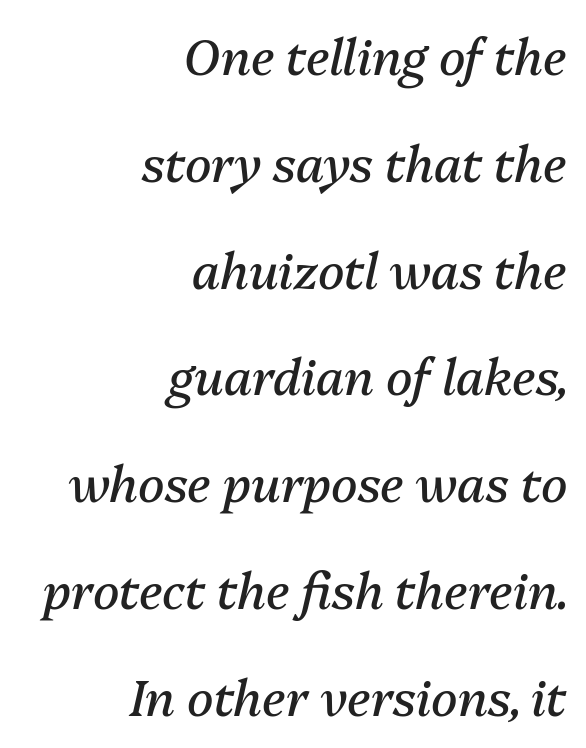
Q: Is the text bold? A: No.
Q: Is the text italic (slanted)? A: Yes, it leans right by about 13 degrees.
Q: Is the text underlined? A: No.
Q: How is the paragraph aligned? A: Right-aligned.
Q: Is the spacing between letters normal or unusually wide? A: Normal.
Q: Is the spacing between lines tight, normal or loose? A: Loose.
Q: Width (condensed, normal, or wide)? A: Normal.
Q: Stroke contrast? A: Medium.
Q: x-height? A: Medium.
Q: Monospaced? A: No.
